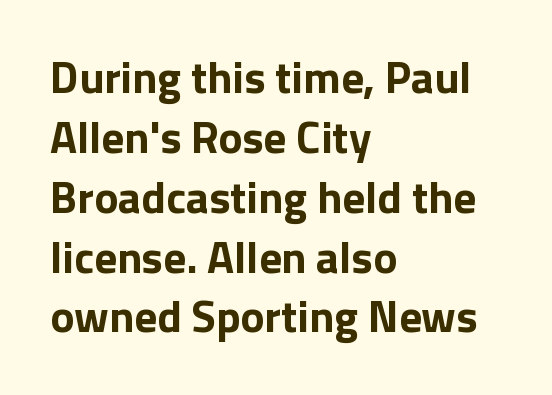
Q: Is the text bold? A: Yes.
Q: Is the text italic (slanted)? A: No, it is upright.
Q: Is the typeface a serif or a sans-serif typeface? A: Sans-serif.
Q: Is the text underlined? A: No.
Q: How is the paragraph aligned? A: Left-aligned.
Q: Is the spacing between letters normal or unusually wide? A: Normal.
Q: Is the spacing between lines tight, normal or loose? A: Normal.
Q: Width (condensed, normal, or wide)? A: Normal.
Q: Stroke contrast? A: Low.
Q: x-height? A: Medium.
Q: Monospaced? A: No.
